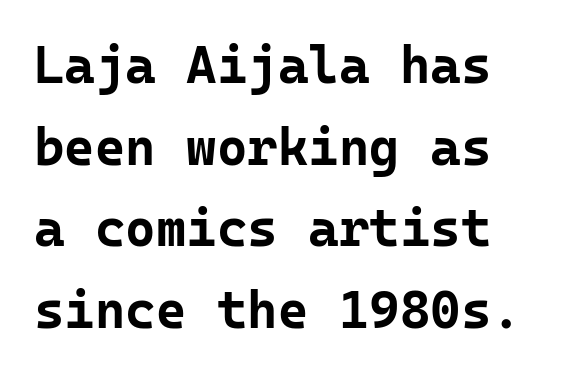
Q: Is the text bold? A: Yes.
Q: Is the text italic (slanted)? A: No, it is upright.
Q: Is the typeface a serif or a sans-serif typeface? A: Sans-serif.
Q: Is the text underlined? A: No.
Q: How is the paragraph aligned? A: Left-aligned.
Q: Is the spacing between letters normal or unusually wide? A: Normal.
Q: Is the spacing between lines tight, normal or loose? A: Normal.
Q: Width (condensed, normal, or wide)? A: Normal.
Q: Stroke contrast? A: Low.
Q: x-height? A: Medium.
Q: Monospaced? A: Yes.
